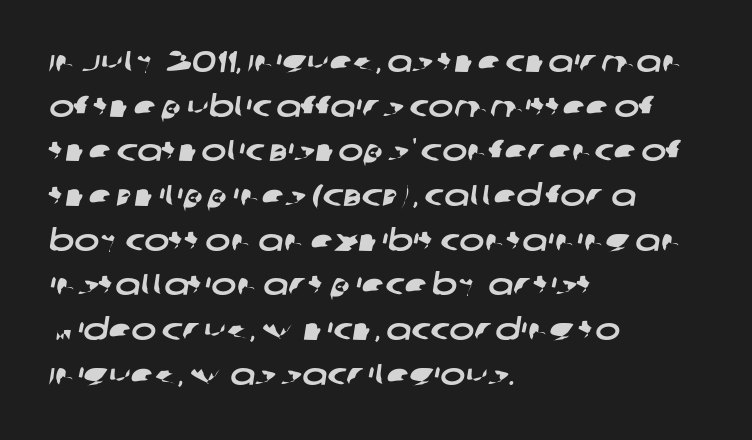
{"serif": "no", "width": "wide", "stroke_contrast": "low", "x_height": "large", "monospaced": "no", "underline": "no", "align": "left", "line_spacing": "normal", "line_spacing_ratio": 1.49, "letter_spacing": "normal", "letter_spacing_em": 0.0, "glyph_px": 30}
